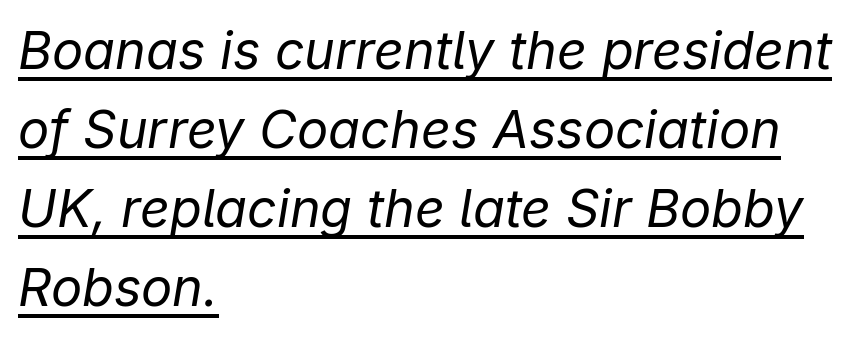
{"italic": "yes", "lean": "right", "slant_degrees": 9, "bold": "no", "weight": "regular", "width": "normal", "stroke_contrast": "low", "x_height": "medium", "monospaced": "no", "underline": "yes", "align": "left", "line_spacing": "normal", "line_spacing_ratio": 1.52, "letter_spacing": "normal", "letter_spacing_em": 0.0, "glyph_px": 52}
